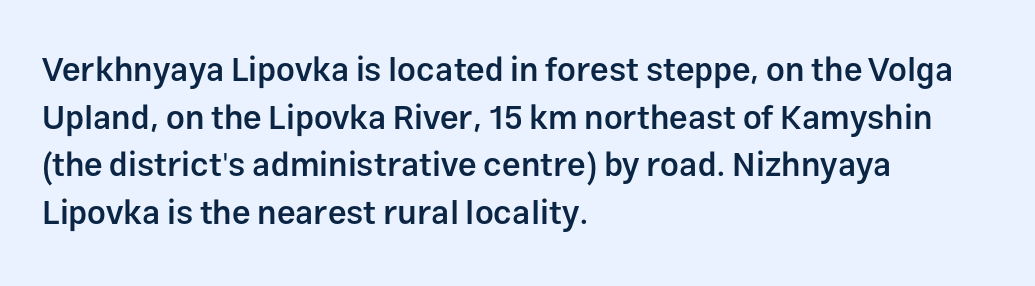
A sans-serif font was chosen for this passage. A semibold gives these letters moderate extra thickness, short of bold. Compared with typical body copy, the letter spacing here is the same. Students, observe: this is what conventionally led text looks like. The specimen reads as upright at a glance.
